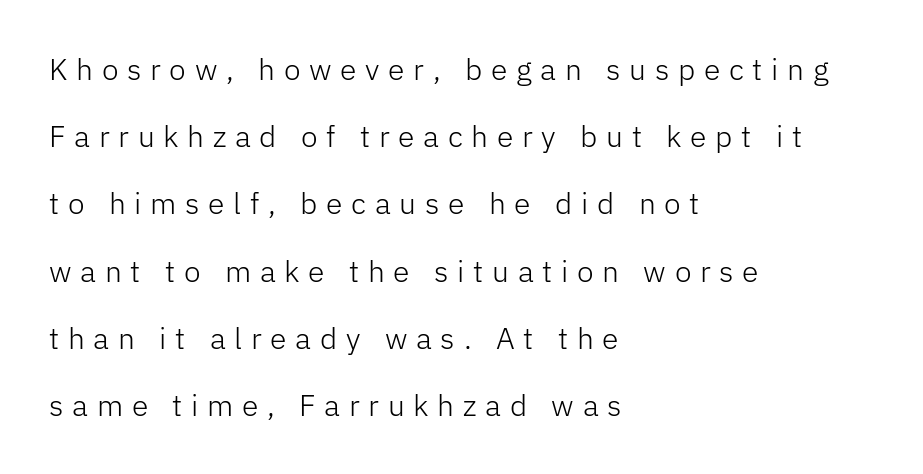
{"serif": "no", "italic": "no", "bold": "no", "weight": "light", "width": "normal", "stroke_contrast": "low", "x_height": "medium", "monospaced": "no", "underline": "no", "align": "left", "line_spacing": "loose", "line_spacing_ratio": 2.24, "letter_spacing": "wide", "letter_spacing_em": 0.29, "glyph_px": 30}
